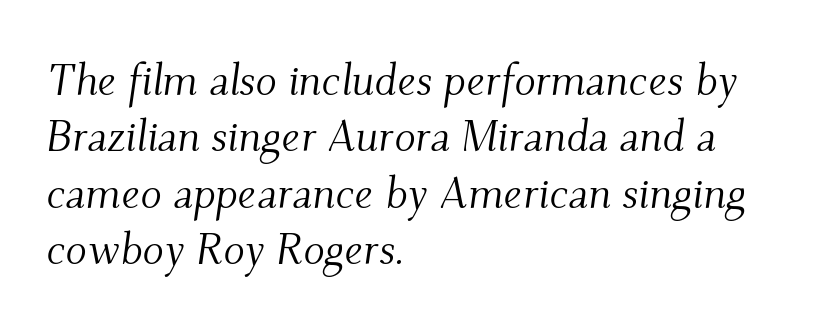
The image shows 44 px light serif type, italic (leaning right); set left-aligned, normal line spacing (1.28x), normal letter spacing, not underlined; medium stroke contrast and a small x-height.
